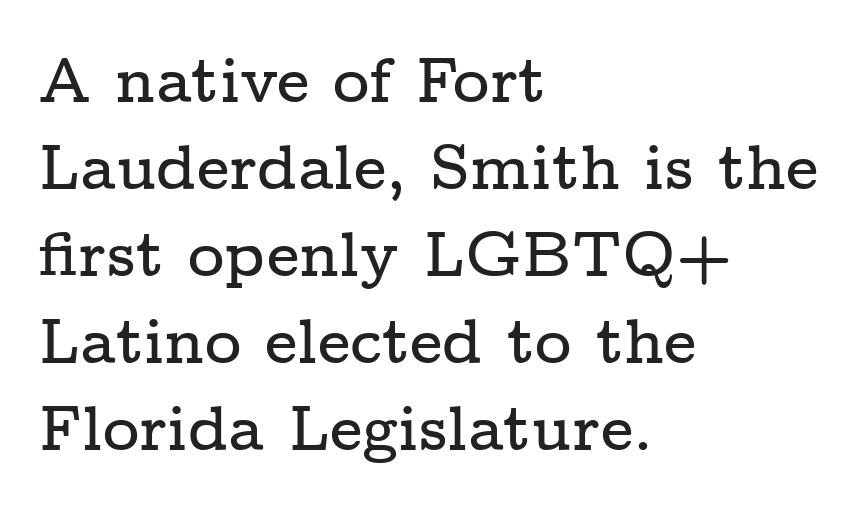
The paragraph shown leans on its left margin. The characters display serif detailing at their extremities. Here the designer chose a conventional face with non-uniform glyph widths. Inter-character spacing is left at the font's built-in metrics. Has an underline been added? It has not. Nope, not italic — everything's standing straight.
